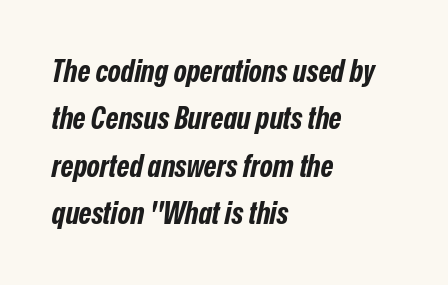
The image shows 31 px bold, condensed type, italic (leaning right); set left-aligned, normal line spacing (1.53x), normal letter spacing, not underlined; low stroke contrast and a medium x-height.
